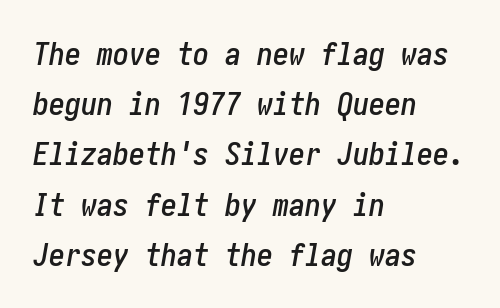
{"italic": "yes", "lean": "right", "slant_degrees": 10, "width": "condensed", "stroke_contrast": "low", "x_height": "medium", "underline": "no", "align": "left", "line_spacing": "normal", "line_spacing_ratio": 1.57, "letter_spacing": "normal", "letter_spacing_em": 0.0, "glyph_px": 32}
